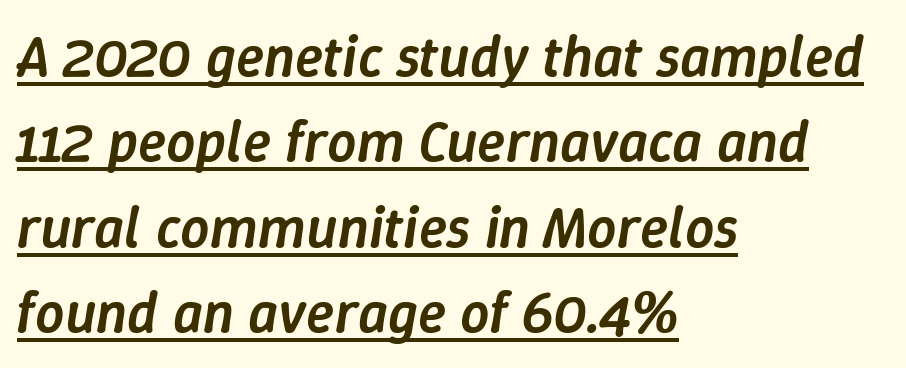
{"italic": "yes", "lean": "right", "slant_degrees": 9, "bold": "semi", "weight": "semibold", "width": "normal", "stroke_contrast": "low", "x_height": "medium", "monospaced": "no", "underline": "yes", "align": "left", "line_spacing": "normal", "line_spacing_ratio": 1.47, "letter_spacing": "normal", "letter_spacing_em": 0.0, "glyph_px": 58}
